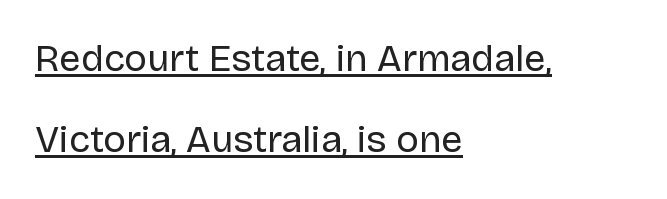
The lines in this sample share a left origin and differ only in where they stop. Nothing unusual about the tracking: characters are spaced as the font intends. The type family on display is of the sans-serif kind. Notice how the stems are strictly vertical — no italics here. The string is rendered with underlining switched on. This reads as an unemphasized weight, regular at the heaviest.
